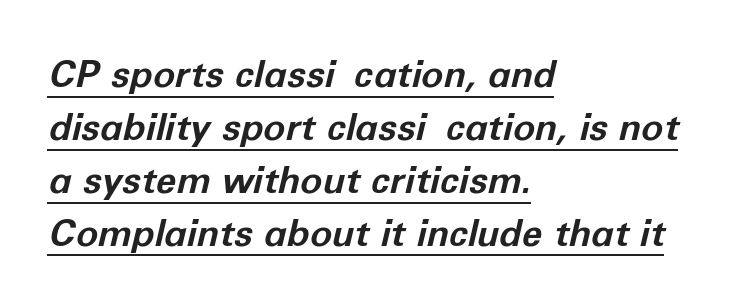
Q: Is the text bold? A: Yes.
Q: Is the text italic (slanted)? A: Yes, it leans right by about 12 degrees.
Q: Is the text underlined? A: Yes.
Q: How is the paragraph aligned? A: Left-aligned.
Q: Is the spacing between letters normal or unusually wide? A: Normal.
Q: Is the spacing between lines tight, normal or loose? A: Normal.
Q: Width (condensed, normal, or wide)? A: Normal.
Q: Stroke contrast? A: Low.
Q: x-height? A: Medium.
Q: Monospaced? A: No.
